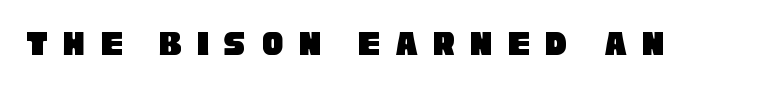
Classification — sans serif. Proportional: the letters do not fall into vertical columns. Type without underlining. The passage shown has open, widely tracked lettering throughout.
